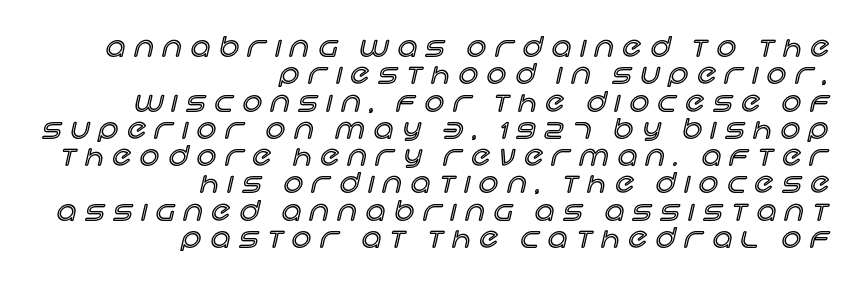
The image shows 27 px text type; set right-aligned, tight line spacing (1.01x), unusually wide letter spacing (+0.34 em), not underlined.
